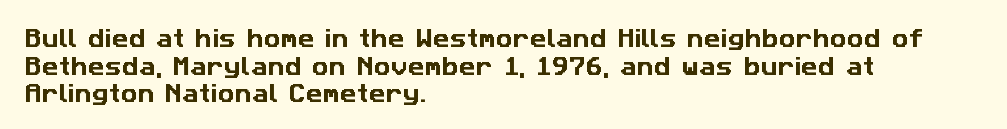
The image shows 21 px text type; set left-aligned, normal line spacing (1.32x), normal letter spacing, not underlined.
